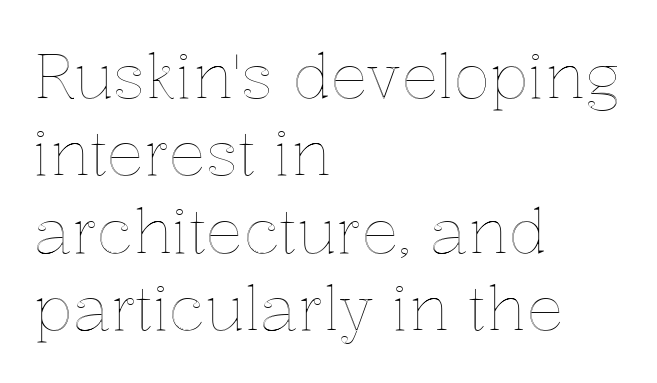
{"italic": "no", "width": "normal", "x_height": "medium", "monospaced": "no", "underline": "no", "align": "left", "line_spacing": "normal", "line_spacing_ratio": 1.25, "letter_spacing": "normal", "letter_spacing_em": 0.0, "glyph_px": 62}
